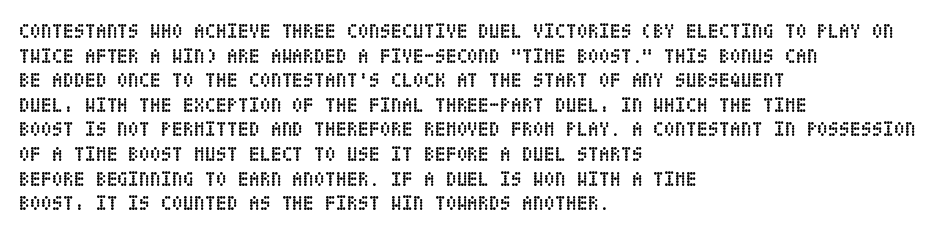
The foot of each line stays bare and open. The letters are bold, with thick, heavy strokes. The letters stand straight up with perfectly vertical stems. Compared with typical body copy, the letter spacing here is the same. These lines stack with their left ends in a neat column.
